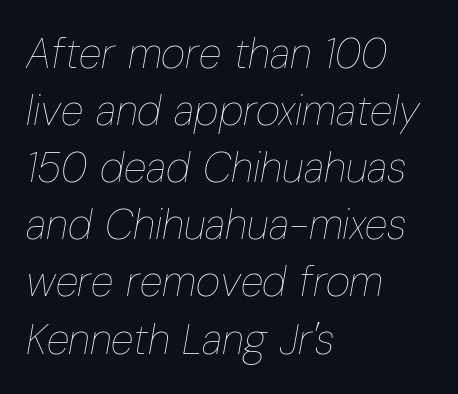
The image shows 42 px thin, condensed type, italic (leaning right); set left-aligned, normal line spacing (1.36x), normal letter spacing, not underlined; low stroke contrast and a medium x-height.
